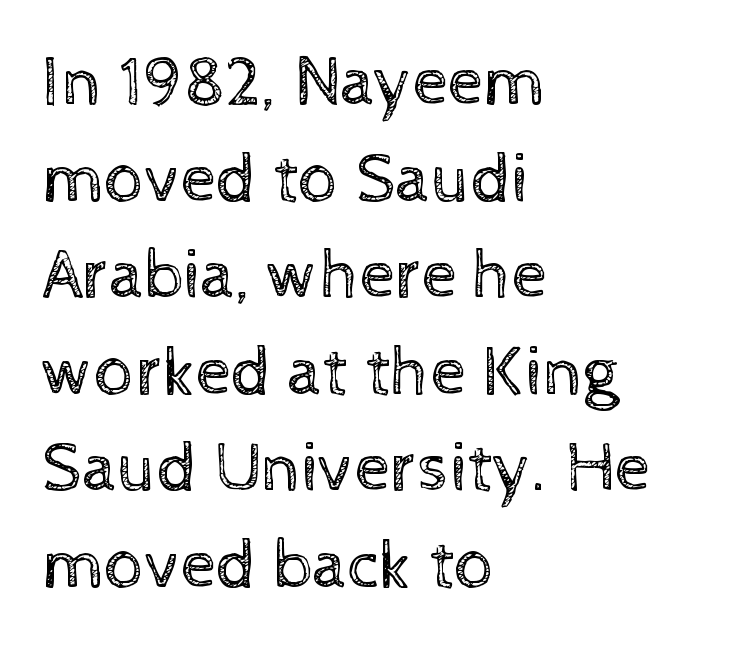
The paragraph shown leans on its left margin. Rendered with straight, roman letterforms. On a weight scale, this lands at 450 or below. Compared with typical body copy, the letter spacing here is the same.
